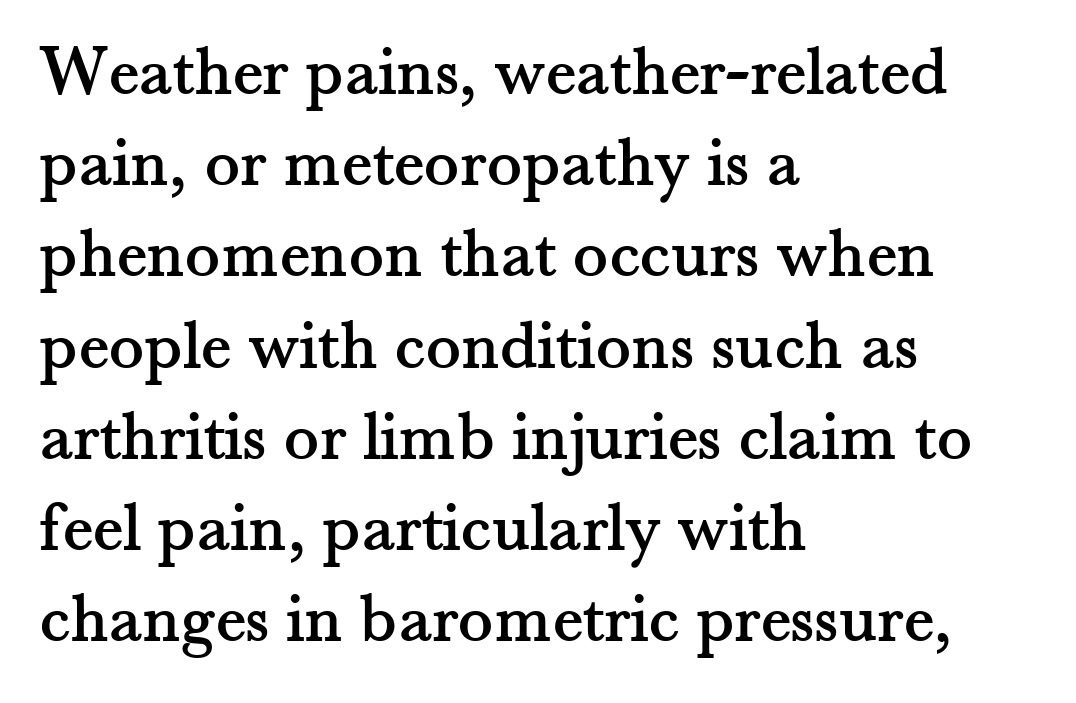
Caption: standard tracking, unaltered. The font's upright variant was chosen for this text. Think of a printed novel: that variable character pitch is what you see here. The gap between lines stays unmarked.
